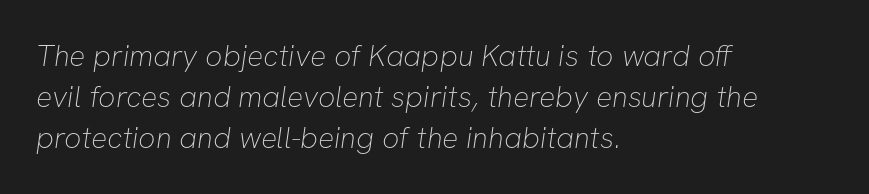
{"serif": "no", "bold": "no", "weight": "thin", "width": "normal", "stroke_contrast": "low", "x_height": "medium", "monospaced": "no", "underline": "no", "align": "left", "line_spacing": "normal", "line_spacing_ratio": 1.36, "letter_spacing": "normal", "letter_spacing_em": 0.0, "glyph_px": 30}
